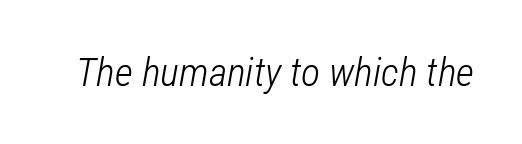
{"italic": "yes", "lean": "right", "slant_degrees": 12, "bold": "no", "weight": "light", "width": "condensed", "stroke_contrast": "low", "x_height": "medium", "monospaced": "no", "underline": "no", "letter_spacing": "normal", "letter_spacing_em": 0.0, "glyph_px": 40}
